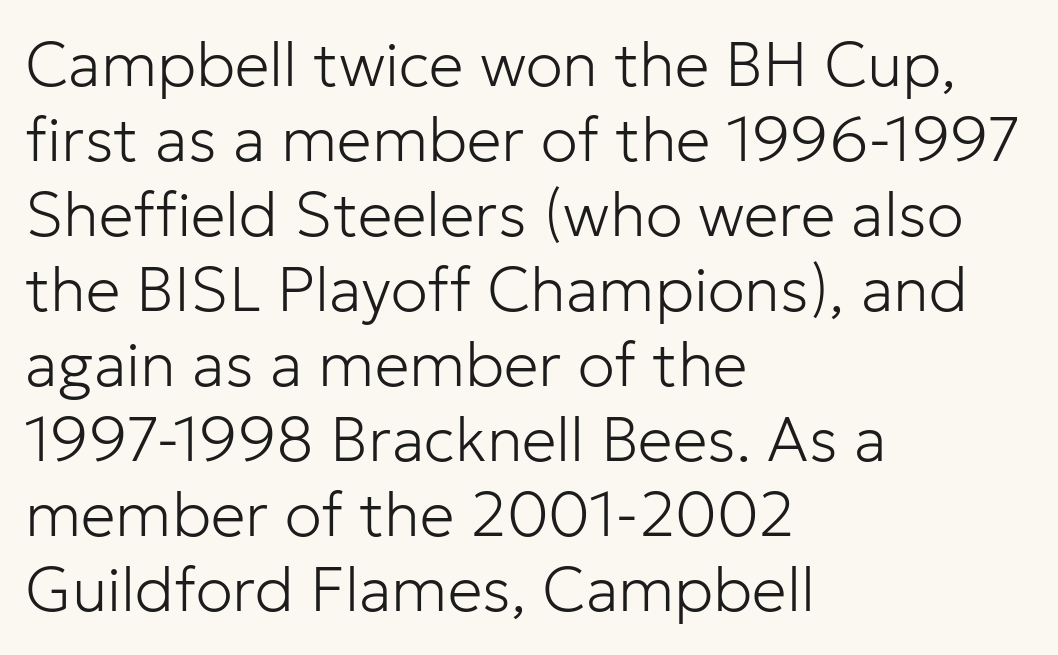
{"serif": "no", "italic": "no", "bold": "no", "weight": "light", "width": "normal", "stroke_contrast": "low", "x_height": "medium", "monospaced": "no", "underline": "no", "align": "left", "line_spacing_ratio": 1.21, "letter_spacing": "normal", "letter_spacing_em": 0.0, "glyph_px": 62}
